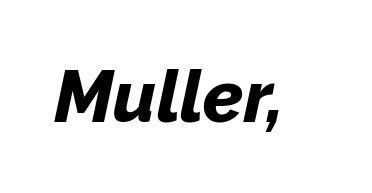
{"italic": "yes", "lean": "right", "slant_degrees": 12, "bold": "yes", "weight": "bold", "width": "normal", "stroke_contrast": "low", "x_height": "medium", "monospaced": "no", "underline": "no", "letter_spacing": "normal", "letter_spacing_em": 0.0, "glyph_px": 72}
